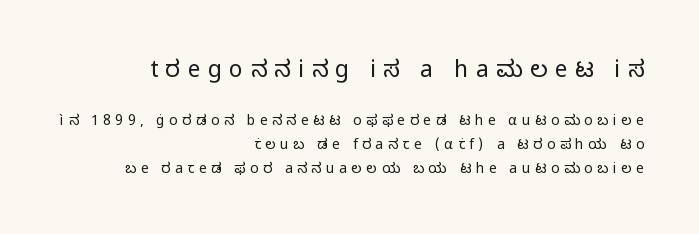
{"italic": "no", "bold": "no", "underline": "no", "align": "right", "line_spacing": "normal", "line_spacing_ratio": 1.69, "letter_spacing": "wide", "letter_spacing_em": 0.32, "larger_block": "first", "size_ratio": 1.64, "glyph_px": 23}
